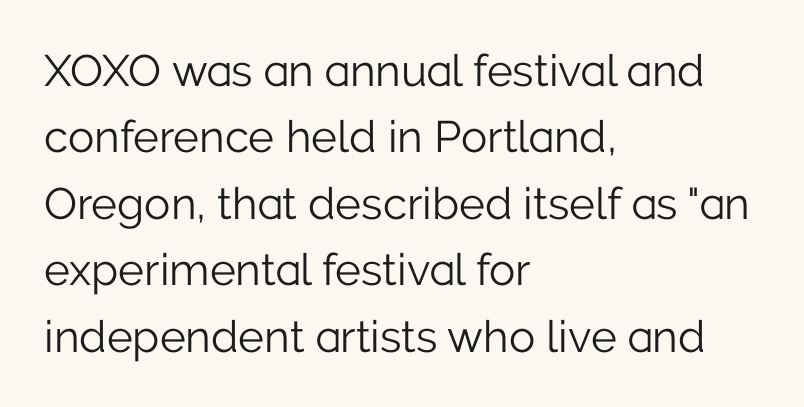
Q: Is the text bold? A: No.
Q: Is the text italic (slanted)? A: No, it is upright.
Q: Is the typeface a serif or a sans-serif typeface? A: Sans-serif.
Q: Is the text underlined? A: No.
Q: How is the paragraph aligned? A: Left-aligned.
Q: Is the spacing between letters normal or unusually wide? A: Normal.
Q: Is the spacing between lines tight, normal or loose? A: Normal.
Q: Width (condensed, normal, or wide)? A: Normal.
Q: Stroke contrast? A: Low.
Q: x-height? A: Medium.
Q: Monospaced? A: No.
